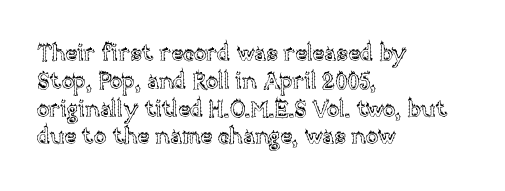
Q: Is the text italic (slanted)? A: No, it is upright.
Q: Is the text underlined? A: No.
Q: How is the paragraph aligned? A: Left-aligned.
Q: Is the spacing between letters normal or unusually wide? A: Normal.
